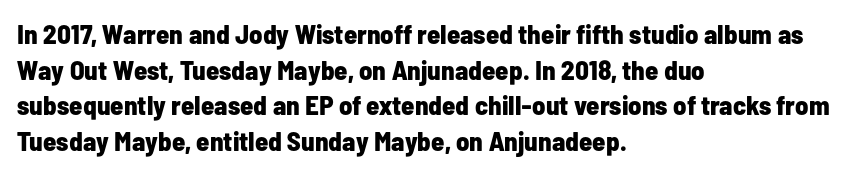
The image shows 27 px bold type, upright; set left-aligned, normal line spacing (1.32x), normal letter spacing, not underlined.
